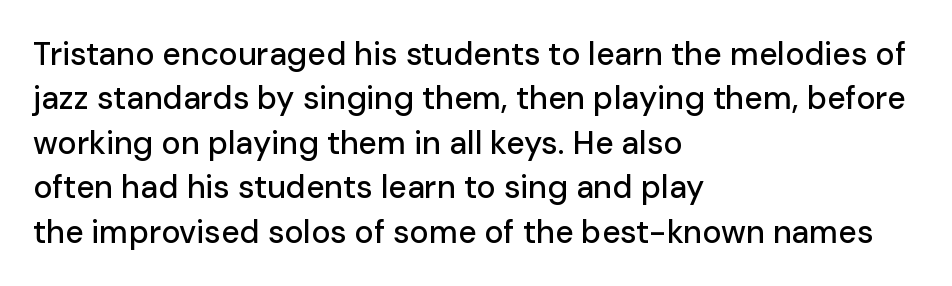
Q: Is the text italic (slanted)? A: No, it is upright.
Q: Is the typeface a serif or a sans-serif typeface? A: Sans-serif.
Q: Is the text underlined? A: No.
Q: How is the paragraph aligned? A: Left-aligned.
Q: Is the spacing between letters normal or unusually wide? A: Normal.
Q: Is the spacing between lines tight, normal or loose? A: Normal.
Q: Width (condensed, normal, or wide)? A: Normal.
Q: Stroke contrast? A: Low.
Q: x-height? A: Medium.
Q: Monospaced? A: No.
